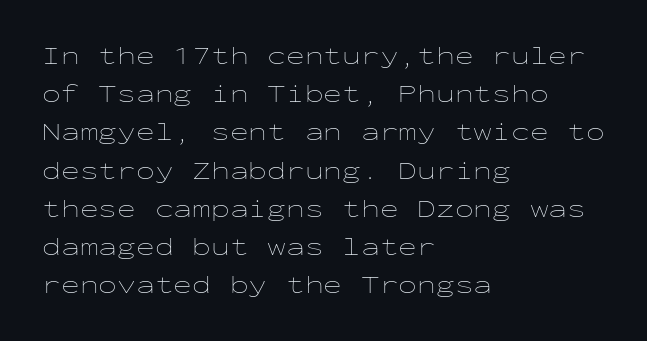
{"italic": "no", "bold": "no", "underline": "no", "align": "left", "line_spacing": "normal", "line_spacing_ratio": 1.53, "letter_spacing": "normal", "letter_spacing_em": 0.0, "glyph_px": 25}
